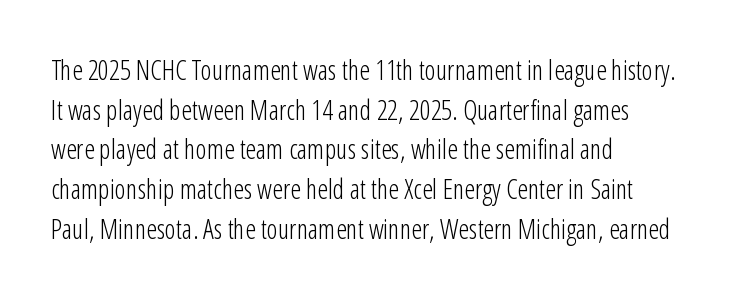
Q: Is the text bold? A: No.
Q: Is the text italic (slanted)? A: No, it is upright.
Q: Is the text underlined? A: No.
Q: How is the paragraph aligned? A: Left-aligned.
Q: Is the spacing between letters normal or unusually wide? A: Normal.
Q: Is the spacing between lines tight, normal or loose? A: Normal.
